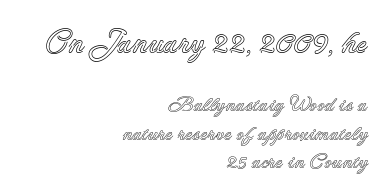
Q: Is the text italic (slanted)? A: Yes.
Q: Is the text underlined? A: No.
Q: How is the paragraph aligned? A: Right-aligned.
Q: Is the spacing between letters normal or unusually wide? A: Normal.
Q: Is the spacing between lines tight, normal or loose? A: Normal.
Q: Which block of text is set in a larger size, the first (top) or the second (bottom)? A: The first (top) one.
Q: Width (condensed, normal, or wide)? A: Normal.
Q: x-height? A: Small.
Q: Monospaced? A: No.
